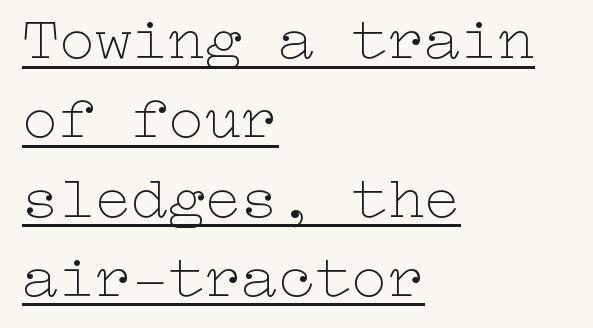
{"italic": "no", "bold": "no", "weight": "thin", "width": "wide", "stroke_contrast": "low", "x_height": "medium", "underline": "yes", "align": "left", "line_spacing": "normal", "line_spacing_ratio": 1.3, "letter_spacing": "normal", "letter_spacing_em": 0.0, "glyph_px": 61}
